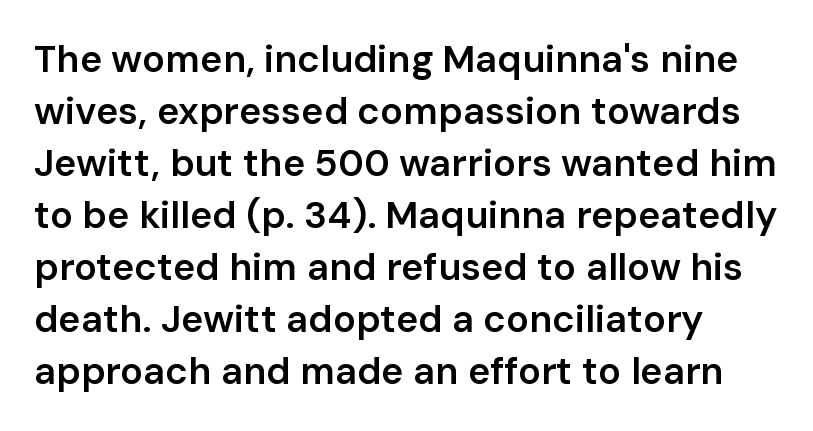
{"serif": "no", "italic": "no", "bold": "semi", "weight": "semibold", "width": "normal", "stroke_contrast": "low", "x_height": "medium", "monospaced": "no", "underline": "no", "align": "left", "line_spacing": "normal", "line_spacing_ratio": 1.37, "letter_spacing": "normal", "letter_spacing_em": 0.0, "glyph_px": 38}
